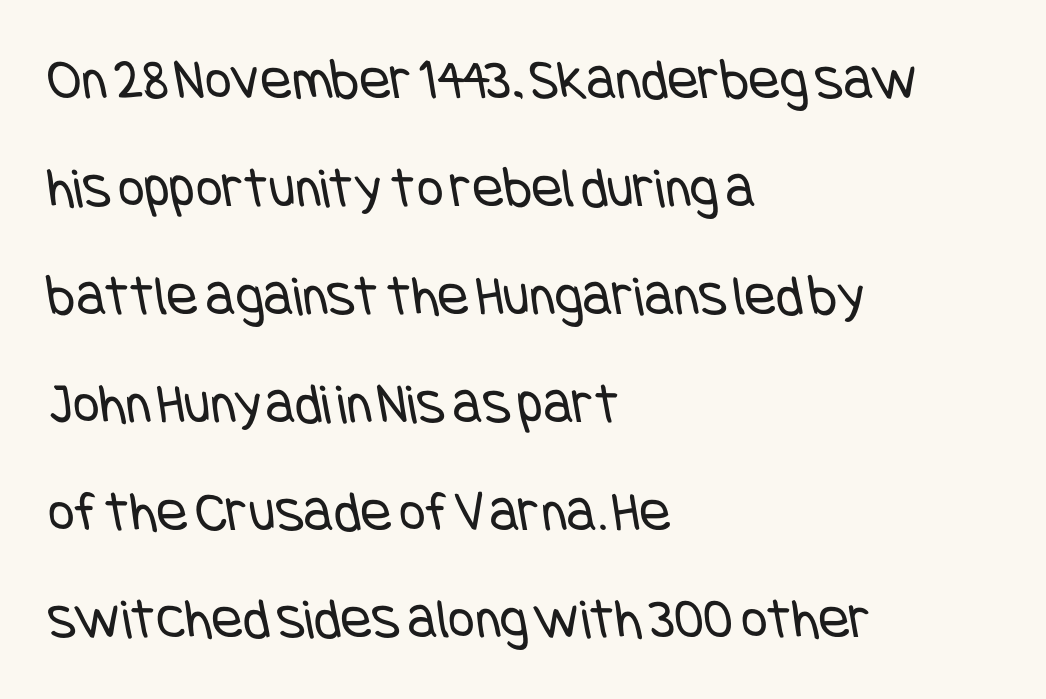
Q: Is the text bold? A: No.
Q: Is the typeface a serif or a sans-serif typeface? A: Sans-serif.
Q: Is the text underlined? A: No.
Q: How is the paragraph aligned? A: Left-aligned.
Q: Is the spacing between letters normal or unusually wide? A: Normal.
Q: Width (condensed, normal, or wide)? A: Condensed.
Q: Stroke contrast? A: Low.
Q: x-height? A: Large.
